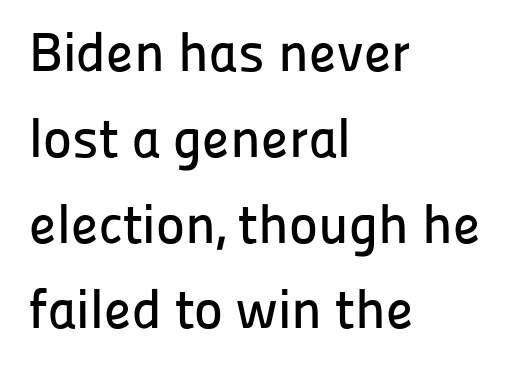
A typesetter would mark this as roman, not italic. The type is set solid horizontally, with unmodified tracking. The specimen omits any rule beneath the text block's lines. One-word summary of the alignment: left. Horizontal bands of white between lines are of average thickness. Is this a fixed-width face? No — the glyphs have proportional, varying widths.
